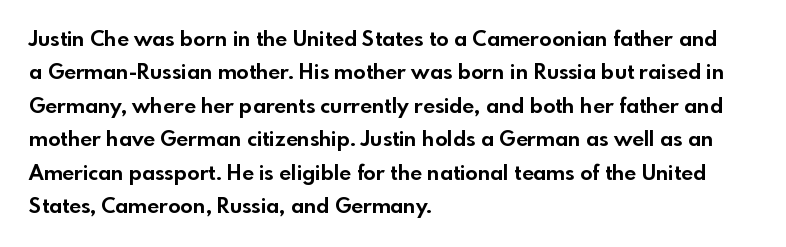
{"italic": "no", "bold": "yes", "underline": "no", "align": "left", "line_spacing": "normal", "line_spacing_ratio": 1.59, "letter_spacing": "normal", "letter_spacing_em": 0.0, "glyph_px": 21}
